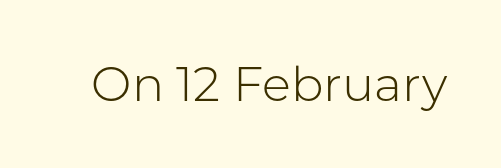
{"serif": "no", "italic": "no", "bold": "no", "weight": "light", "width": "normal", "stroke_contrast": "low", "x_height": "medium", "monospaced": "no", "underline": "no", "letter_spacing": "normal", "letter_spacing_em": 0.0, "glyph_px": 48}
